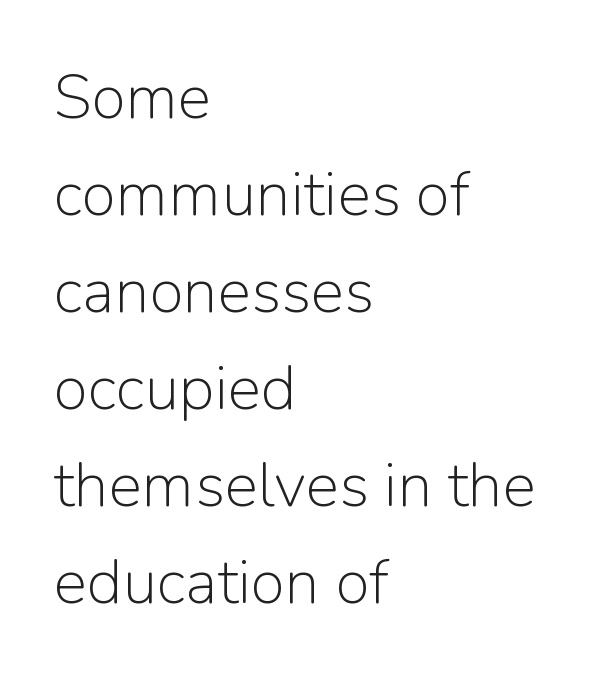
The image shows 63 px light sans-serif type, upright; set left-aligned, normal line spacing (1.54x), normal letter spacing, not underlined; low stroke contrast and a medium x-height.
